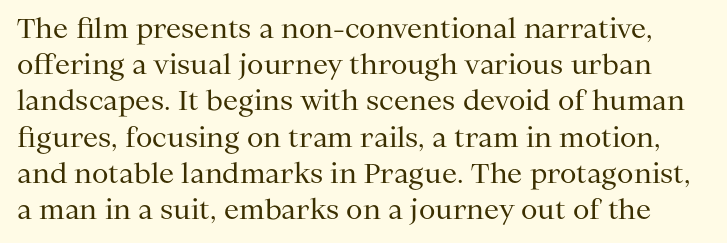
This sample uses an upright cut, with every glyph sitting square on the baseline. Compared with typical paragraphs, the rows here are spaced about the same. Nothing heavy about these letters — not bold at all. Honestly, there is no underline to notice here at all. This sample uses plain, unmodified letter spacing.
